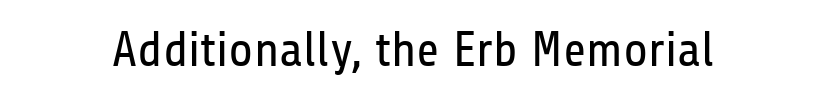
Q: Is the text bold? A: No.
Q: Is the text italic (slanted)? A: No, it is upright.
Q: Is the typeface a serif or a sans-serif typeface? A: Sans-serif.
Q: Is the text underlined? A: No.
Q: Is the spacing between letters normal or unusually wide? A: Normal.
Q: Width (condensed, normal, or wide)? A: Condensed.
Q: Stroke contrast? A: Low.
Q: x-height? A: Medium.
Q: Monospaced? A: No.
